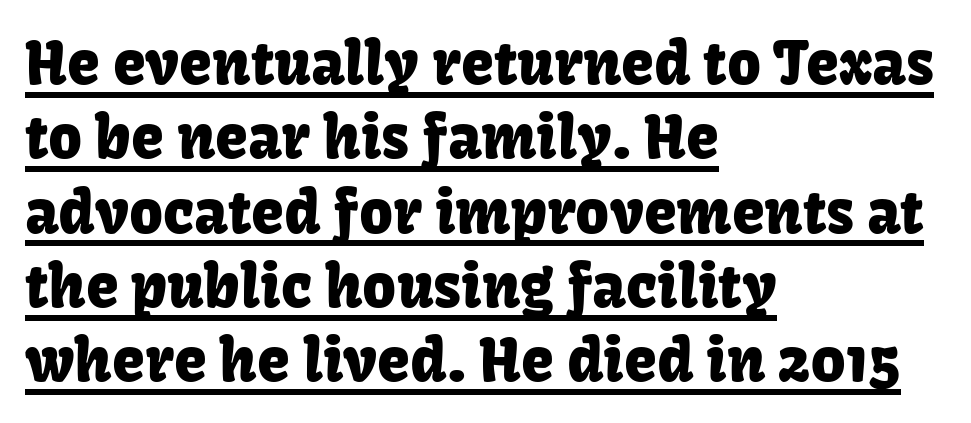
The image shows 59 px sans-serif type, upright; set left-aligned, normal line spacing (1.26x), normal letter spacing, underlined; low stroke contrast and a medium x-height.
